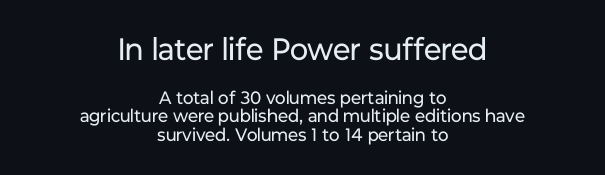
{"serif": "no", "italic": "no", "bold": "no", "weight": "regular", "width": "normal", "stroke_contrast": "low", "x_height": "medium", "monospaced": "no", "underline": "no", "align": "center", "line_spacing": "tight", "line_spacing_ratio": 1.03, "letter_spacing": "normal", "letter_spacing_em": 0.0, "larger_block": "first", "size_ratio": 1.72, "glyph_px": 31}
